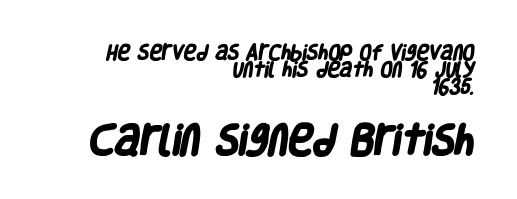
Q: Is the text bold? A: Yes.
Q: Is the typeface a serif or a sans-serif typeface? A: Sans-serif.
Q: Is the text underlined? A: No.
Q: How is the paragraph aligned? A: Right-aligned.
Q: Is the spacing between letters normal or unusually wide? A: Normal.
Q: Is the spacing between lines tight, normal or loose? A: Tight.
Q: Which block of text is set in a larger size, the first (top) or the second (bottom)? A: The second (bottom) one.
Q: Width (condensed, normal, or wide)? A: Condensed.
Q: Stroke contrast? A: Low.
Q: x-height? A: Large.
Q: Monospaced? A: No.
